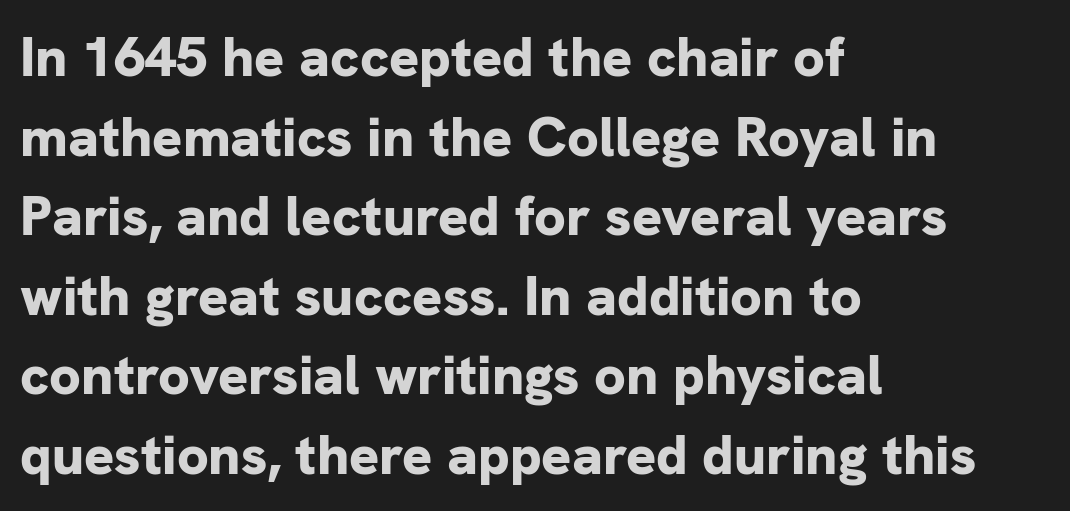
{"serif": "no", "italic": "no", "bold": "yes", "weight": "bold", "width": "normal", "stroke_contrast": "low", "x_height": "medium", "monospaced": "no", "underline": "no", "align": "left", "line_spacing": "normal", "line_spacing_ratio": 1.42, "letter_spacing": "normal", "letter_spacing_em": 0.0, "glyph_px": 56}
